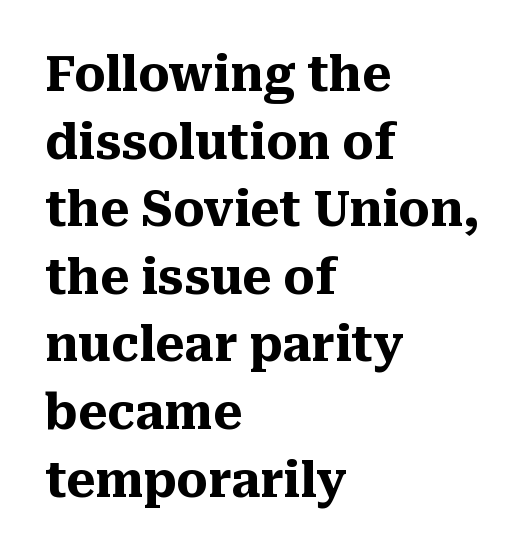
The image shows 49 px heavy serif type, upright; set left-aligned, normal line spacing (1.38x), normal letter spacing, not underlined; medium stroke contrast and a medium x-height.
